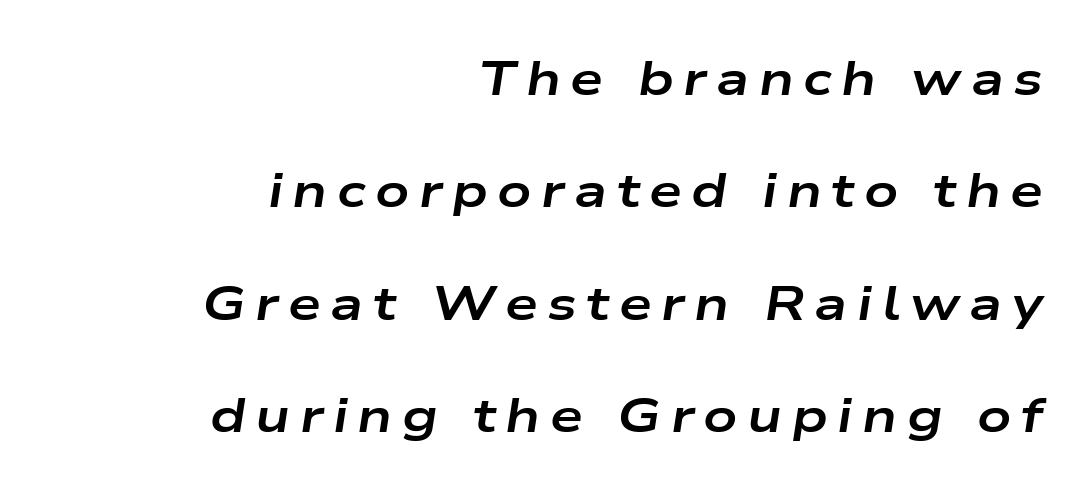
If you measured baseline to baseline, you'd find a long distance. The letters advance in unequal steps, a hallmark of proportional type. This sample is right-justified, so line beginnings fall wherever the words allow. This rendering widens character spacing well past its baseline value. You can tell it's italic because the verticals aren't actually vertical. Compared with an ordinary text face, these strokes are far heavier — a full bold.
